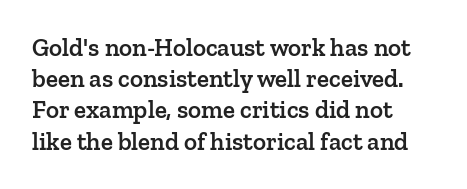
Q: Is the text bold? A: Semi-bold.
Q: Is the text italic (slanted)? A: No, it is upright.
Q: Is the text underlined? A: No.
Q: How is the paragraph aligned? A: Left-aligned.
Q: Is the spacing between letters normal or unusually wide? A: Normal.
Q: Is the spacing between lines tight, normal or loose? A: Normal.
